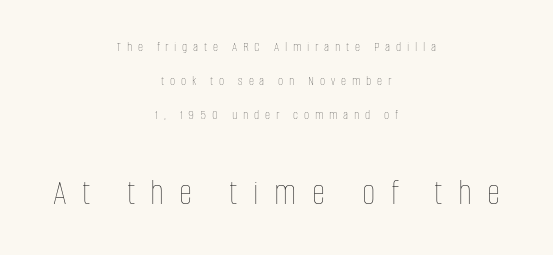
Line spacing here is loose. Every stem runs plumb, perpendicular to the baseline. The more generous point size was reserved for the lower chunk. These glyphs show unthickened strokes, regular width or finer. These lines have a slow, spaced-out rhythm from letter to letter.
